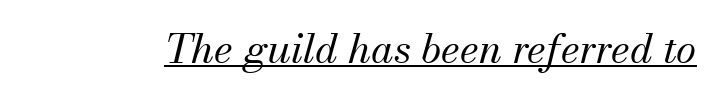
Like a heading marked for emphasis, these lines bear an underscore. This sample has the flowing, uneven cadence of proportional lettering. You can tell from the footed stems that serif type was used. The passage shown has conventional tracking throughout.
